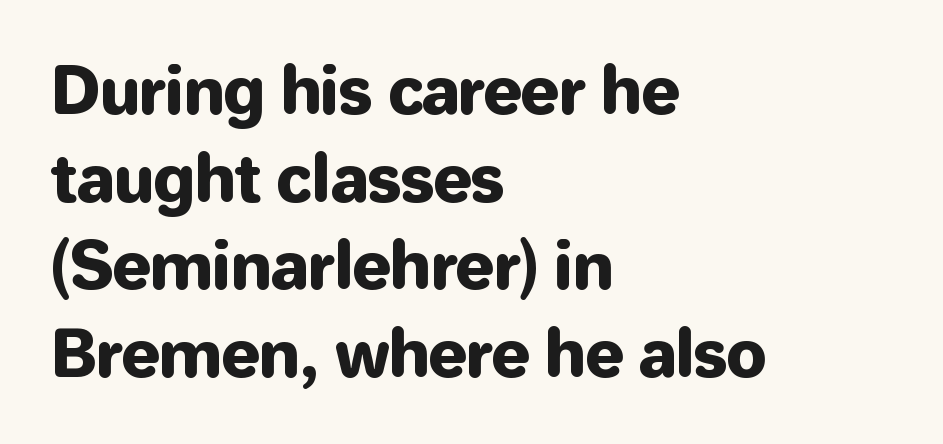
Q: Is the text italic (slanted)? A: No, it is upright.
Q: Is the typeface a serif or a sans-serif typeface? A: Sans-serif.
Q: Is the text underlined? A: No.
Q: How is the paragraph aligned? A: Left-aligned.
Q: Is the spacing between letters normal or unusually wide? A: Normal.
Q: Is the spacing between lines tight, normal or loose? A: Normal.
Q: Width (condensed, normal, or wide)? A: Normal.
Q: Stroke contrast? A: Low.
Q: x-height? A: Medium.
Q: Monospaced? A: No.
